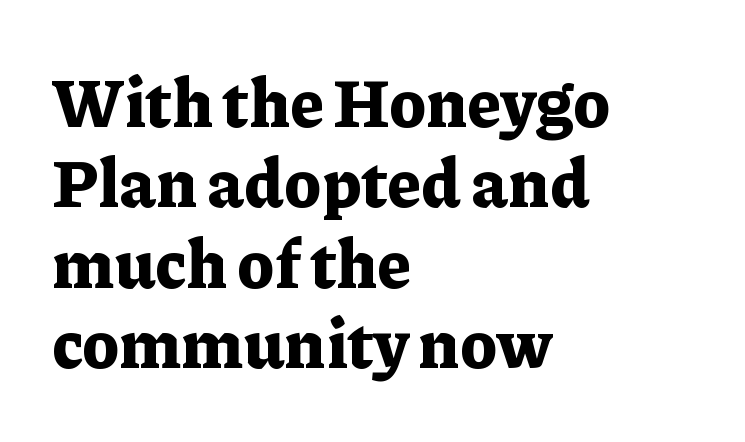
Q: Is the text bold? A: Yes.
Q: Is the text italic (slanted)? A: No, it is upright.
Q: Is the typeface a serif or a sans-serif typeface? A: Serif.
Q: Is the text underlined? A: No.
Q: How is the paragraph aligned? A: Left-aligned.
Q: Is the spacing between letters normal or unusually wide? A: Normal.
Q: Width (condensed, normal, or wide)? A: Normal.
Q: Stroke contrast? A: Low.
Q: x-height? A: Medium.
Q: Monospaced? A: No.
